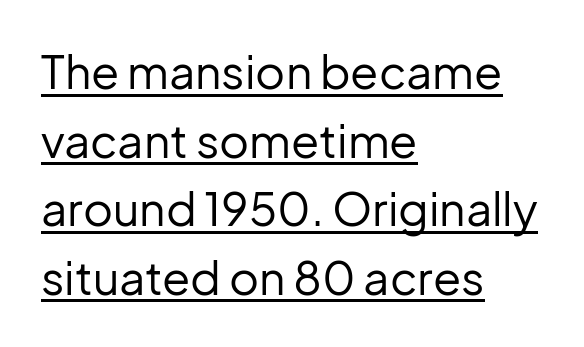
The words here are underlined. Nothing sits at the stroke ends, so this counts as sans-serif. No heavy texture on the line: the type isn't bold. Teacher's note: observe the even left margin — that is flush-left alignment.
